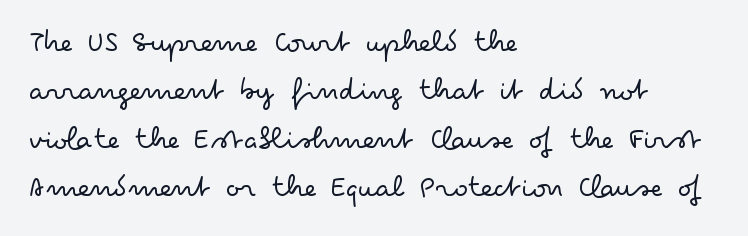
The image shows 32 px light, wide sans-serif type, upright; set left-aligned, normal line spacing (1.51x), normal letter spacing, not underlined; low stroke contrast and a small x-height.
